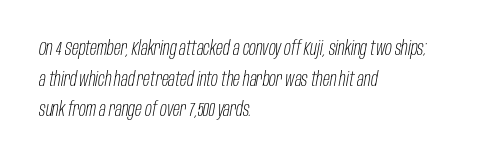
Q: Is the text bold? A: No.
Q: Is the text italic (slanted)? A: Yes, it leans right by about 10 degrees.
Q: Is the text underlined? A: No.
Q: How is the paragraph aligned? A: Left-aligned.
Q: Is the spacing between letters normal or unusually wide? A: Normal.
Q: Is the spacing between lines tight, normal or loose? A: Normal.
